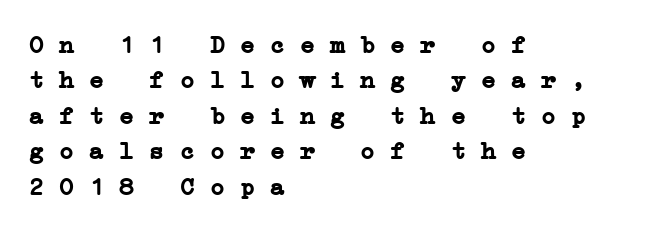
The passage is arranged the way most books set body copy — flush left. Letter spacing: default. A dark, heavy texture on the line: the type is bold. Leading: standard.
